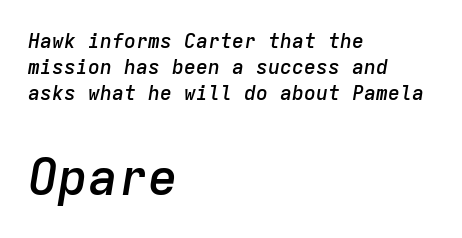
The image shows 50 px semibold type, italic (leaning right), monospaced; set left-aligned, normal line spacing (1.3x), normal letter spacing, not underlined; the second (bottom) block is 2.5x larger; low stroke contrast and a medium x-height.
